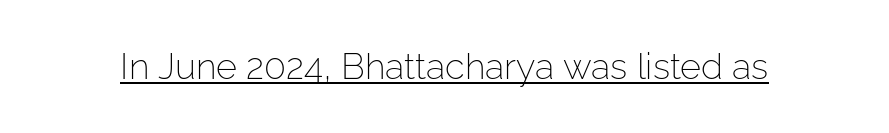
The font family rendered here belongs to the sans-serif group. Ink coverage per letter is moderate at most. This sample uses plain, unmodified letter spacing. The typesetter has applied underlining to the passage shown. Note the varied advance widths — an 'i' is clearly narrower than an 'm'.
